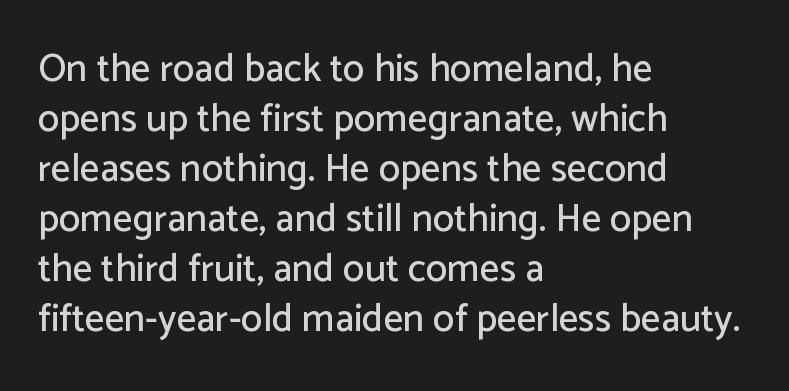
{"serif": "no", "italic": "no", "width": "normal", "stroke_contrast": "low", "x_height": "medium", "monospaced": "no", "underline": "no", "align": "left", "line_spacing": "normal", "line_spacing_ratio": 1.28, "letter_spacing": "normal", "letter_spacing_em": 0.0, "glyph_px": 39}
